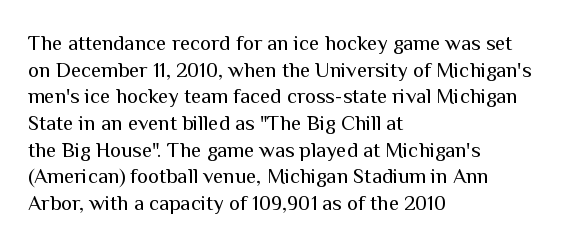
Summary of weight: not heavy and not bold. The vertical gap from one line to the next is medium. The type is set solid horizontally, with unmodified tracking. No italicization has been applied; the sample stays upright. The paragraph shown leans on its left margin. The gap between lines stays unmarked.
